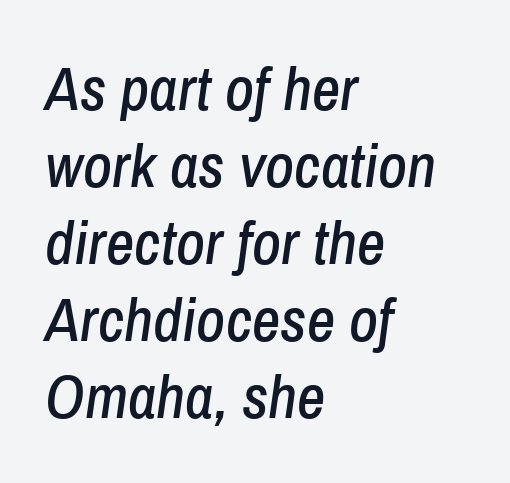
Casual observation: everything's shoved over to the left. Varying glyph widths throughout — classic text-font behaviour. The space directly below the letters is spotless. The letterforms sit shoulder to shoulder at normal distance. Quick note: italic.
